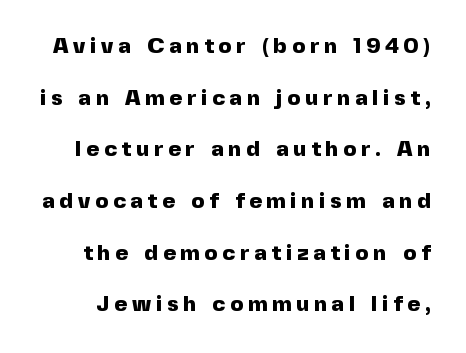
Q: Is the text bold? A: Yes.
Q: Is the text italic (slanted)? A: No, it is upright.
Q: Is the text underlined? A: No.
Q: Is the spacing between letters normal or unusually wide? A: Unusually wide.
Q: Is the spacing between lines tight, normal or loose? A: Loose.
